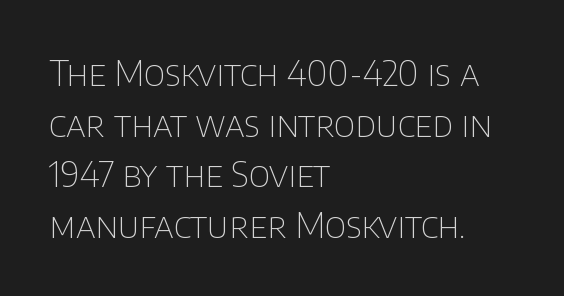
{"serif": "no", "italic": "no", "bold": "no", "weight": "thin", "width": "normal", "stroke_contrast": "low", "x_height": "large", "monospaced": "no", "underline": "no", "align": "left", "line_spacing": "normal", "line_spacing_ratio": 1.45, "letter_spacing": "normal", "letter_spacing_em": 0.0, "glyph_px": 35}
